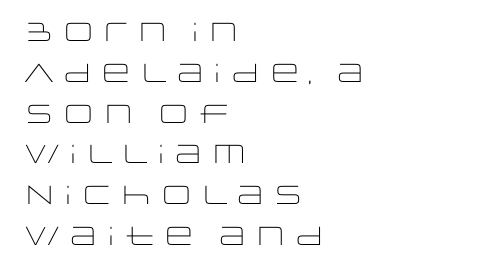
{"italic": "no", "bold": "no", "underline": "no", "align": "left", "line_spacing": "normal", "line_spacing_ratio": 1.57, "letter_spacing": "normal", "letter_spacing_em": 0.0, "glyph_px": 26}
